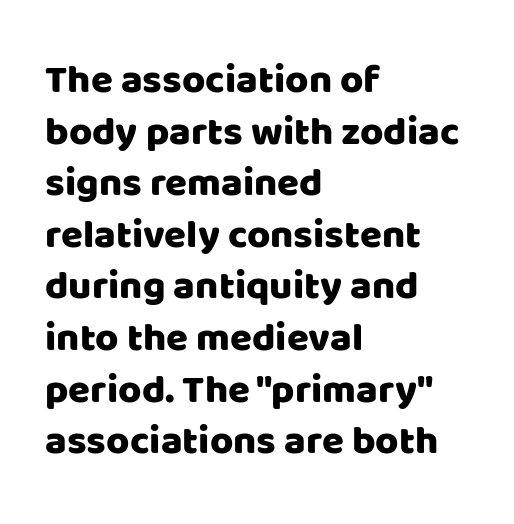
The image shows 40 px sans-serif type, upright; set left-aligned, normal line spacing (1.29x), normal letter spacing, not underlined; low stroke contrast and a large x-height.
